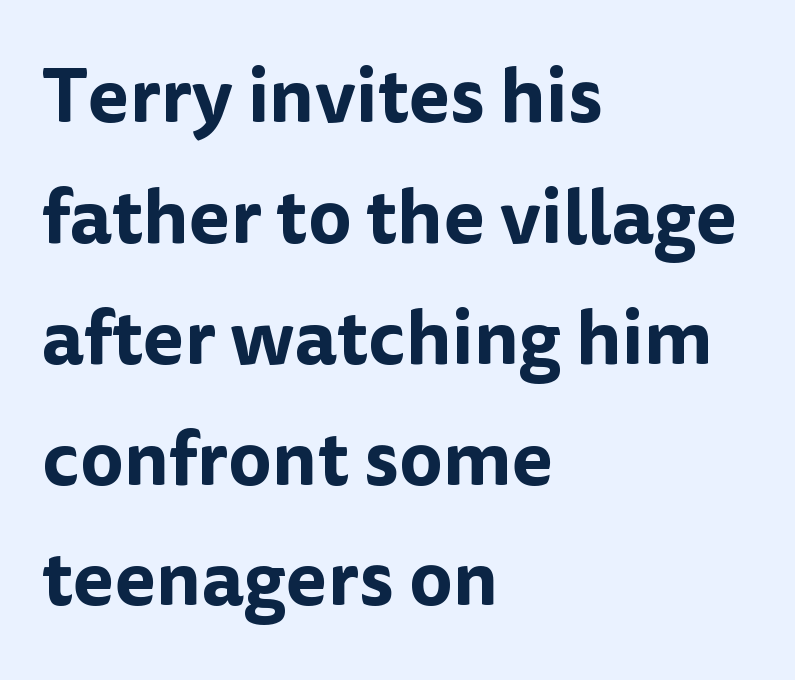
Has an underline been added? It has not. Is this a fixed-width face? No — the glyphs have proportional, varying widths. This sample uses a sans-serif face. If you measured baseline to baseline, you'd find a middling distance. Students, note that the glyphs here touch the page at normal intervals.
